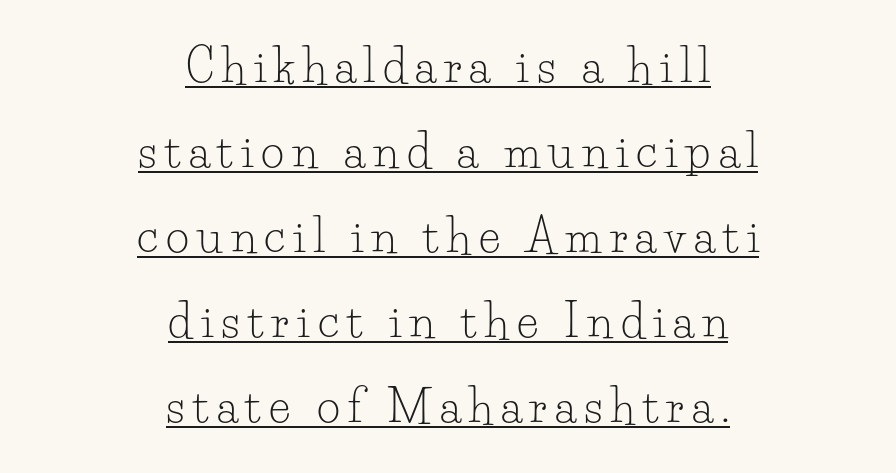
Q: Is the text bold? A: No.
Q: Is the text italic (slanted)? A: No, it is upright.
Q: Is the typeface a serif or a sans-serif typeface? A: Serif.
Q: Is the text underlined? A: Yes.
Q: How is the paragraph aligned? A: Centered.
Q: Width (condensed, normal, or wide)? A: Normal.
Q: Stroke contrast? A: Low.
Q: x-height? A: Small.
Q: Monospaced? A: No.
